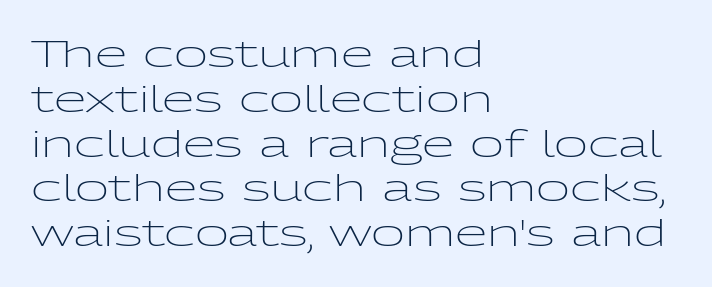
The image shows 37 px light, wide sans-serif type, upright; set left-aligned, line spacing 1.21x, normal letter spacing, not underlined; low stroke contrast and a medium x-height.
